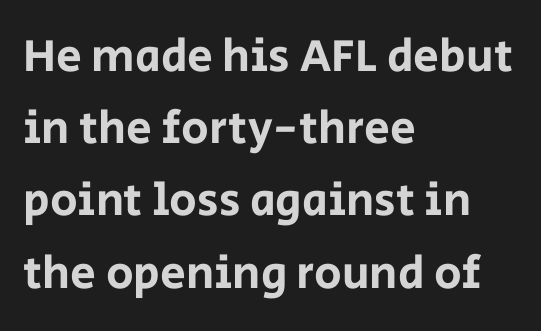
The passage shown is typed in a proportional face where columns would drift. Nobody drew a line under any word here. Students, note that the glyphs here touch the page at normal intervals. The font family rendered here belongs to the sans-serif group.
